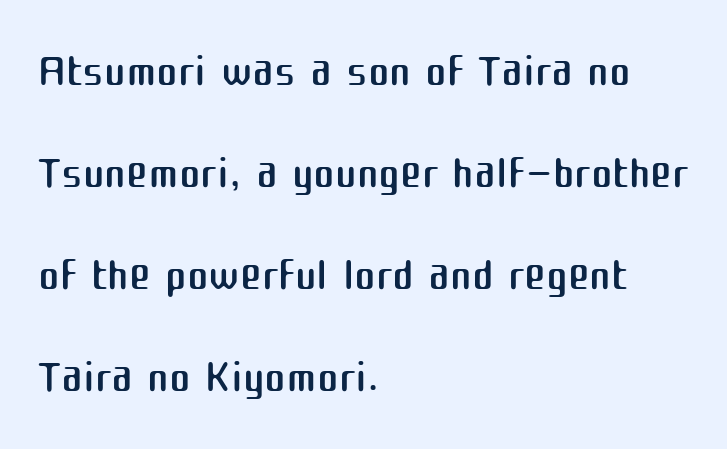
Q: Is the text bold? A: No.
Q: Is the text italic (slanted)? A: No, it is upright.
Q: Is the typeface a serif or a sans-serif typeface? A: Sans-serif.
Q: Is the text underlined? A: No.
Q: How is the paragraph aligned? A: Left-aligned.
Q: Is the spacing between letters normal or unusually wide? A: Normal.
Q: Is the spacing between lines tight, normal or loose? A: Normal.
Q: Width (condensed, normal, or wide)? A: Normal.
Q: Stroke contrast? A: Medium.
Q: x-height? A: Medium.
Q: Monospaced? A: No.
